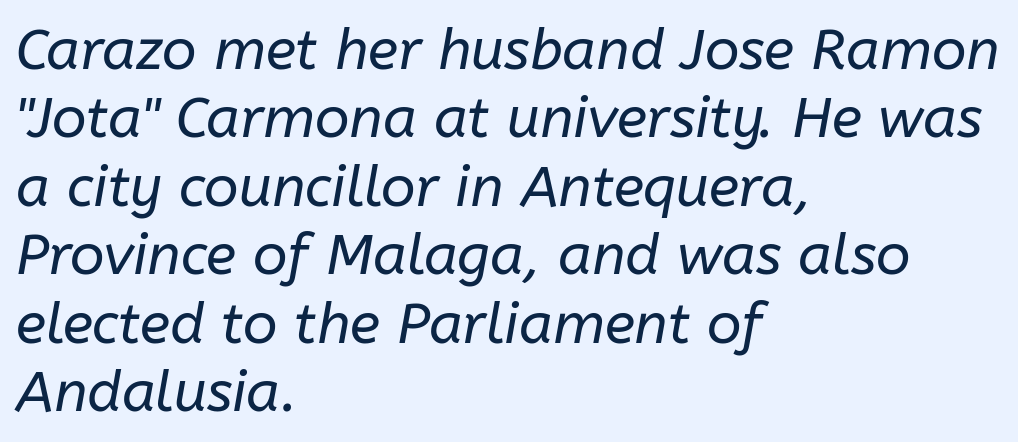
{"italic": "yes", "lean": "right", "slant_degrees": 10, "bold": "no", "weight": "regular", "width": "normal", "stroke_contrast": "low", "x_height": "medium", "monospaced": "no", "underline": "no", "align": "left", "line_spacing_ratio": 1.2, "letter_spacing": "normal", "letter_spacing_em": 0.0, "glyph_px": 57}
